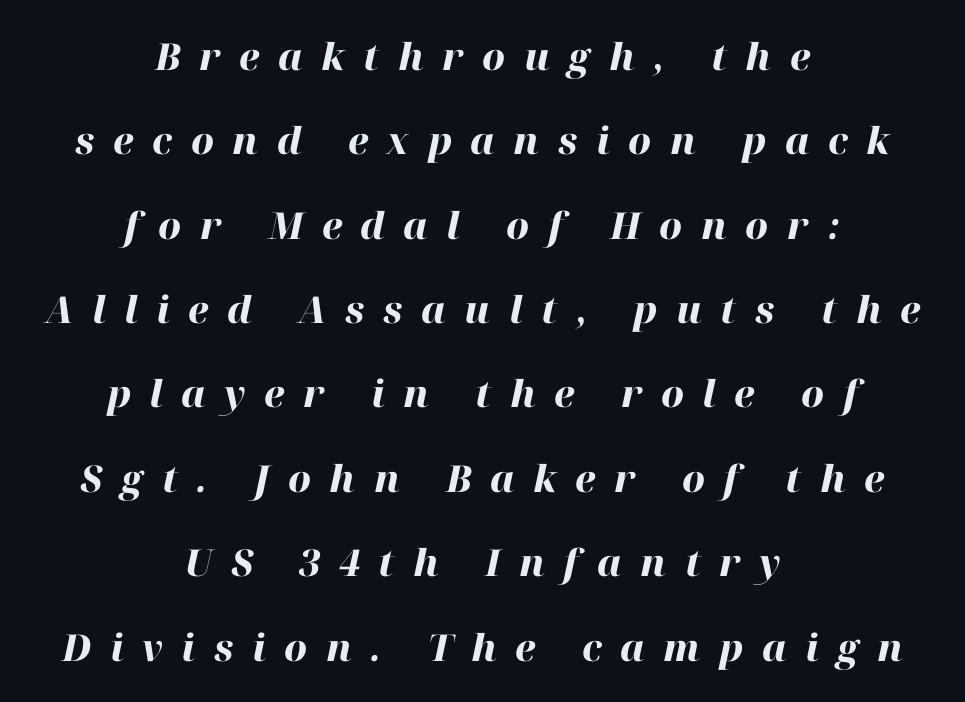
If you measured baseline to baseline, you'd find a long distance. Descender tails drop into unmarked territory. The whole block is typeset with a tilt. Is the block centered? Yes — each line is placed symmetrically about the middle. The rendering inserts visible extra space after every character.
